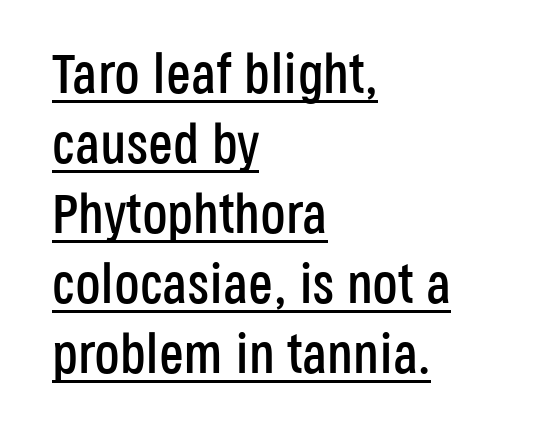
Q: Is the text italic (slanted)? A: No, it is upright.
Q: Is the typeface a serif or a sans-serif typeface? A: Sans-serif.
Q: Is the text underlined? A: Yes.
Q: How is the paragraph aligned? A: Left-aligned.
Q: Is the spacing between letters normal or unusually wide? A: Normal.
Q: Is the spacing between lines tight, normal or loose? A: Normal.
Q: Width (condensed, normal, or wide)? A: Condensed.
Q: Stroke contrast? A: Low.
Q: x-height? A: Large.
Q: Monospaced? A: No.
